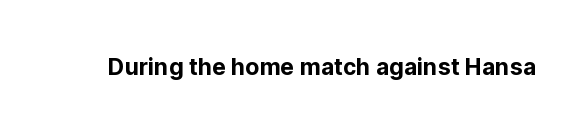
The image shows 23 px text type, upright; set normal letter spacing, not underlined.
